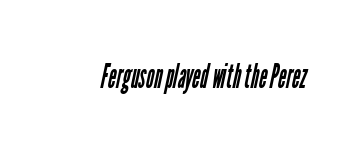
The image shows 34 px regular-weight, condensed sans-serif type; set normal letter spacing, not underlined; low stroke contrast and a medium x-height.
